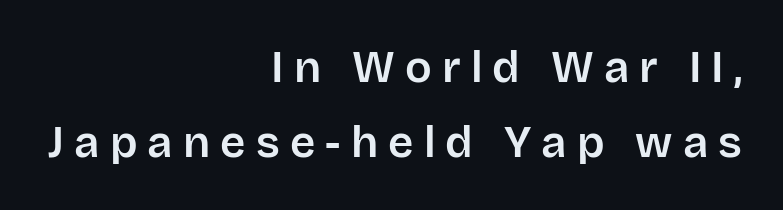
The image shows 44 px sans-serif type, upright; set right-aligned, normal line spacing (1.7x), unusually wide letter spacing (+0.23 em), not underlined; low stroke contrast and a large x-height.
